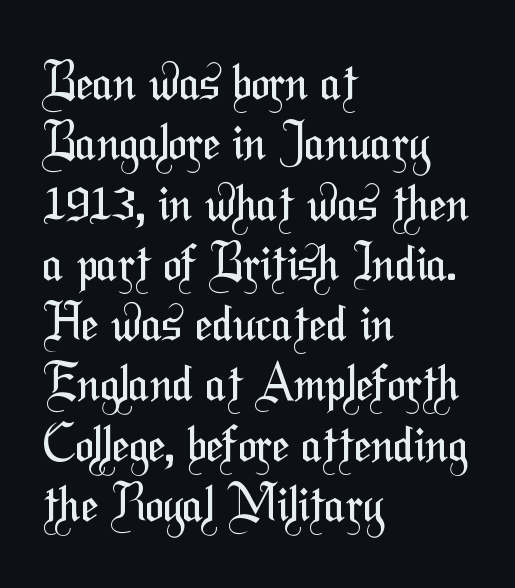
{"serif": "no", "bold": "no", "weight": "regular", "width": "condensed", "stroke_contrast": "medium", "x_height": "medium", "monospaced": "no", "underline": "no", "align": "left", "line_spacing_ratio": 1.23, "letter_spacing": "normal", "letter_spacing_em": 0.0, "glyph_px": 49}
